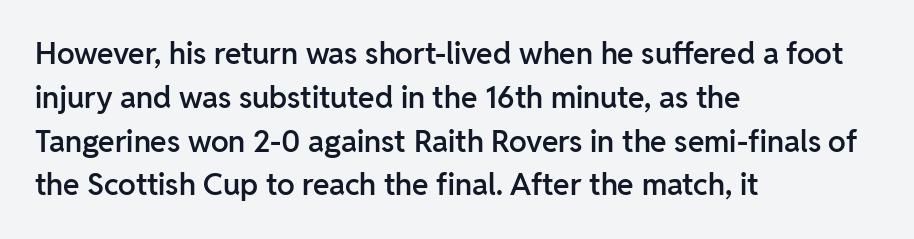
The image shows 30 px semibold sans-serif type, upright; set left-aligned, normal line spacing (1.46x), normal letter spacing, not underlined; low stroke contrast and a medium x-height.
